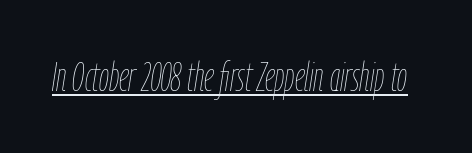
{"italic": "yes", "lean": "right", "slant_degrees": 9, "bold": "no", "weight": "thin", "width": "condensed", "stroke_contrast": "low", "x_height": "medium", "monospaced": "no", "underline": "yes", "letter_spacing": "normal", "letter_spacing_em": 0.0, "glyph_px": 40}
